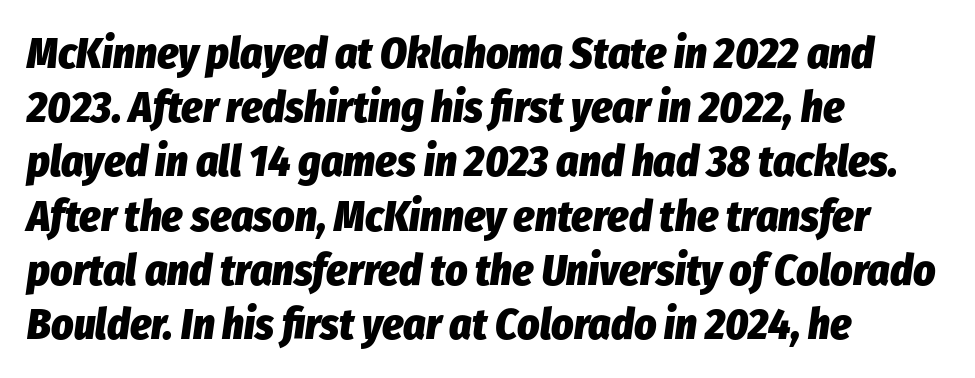
The image shows 43 px heavy, condensed type, italic (leaning right); set left-aligned, normal line spacing (1.26x), normal letter spacing, not underlined; low stroke contrast and a medium x-height.
